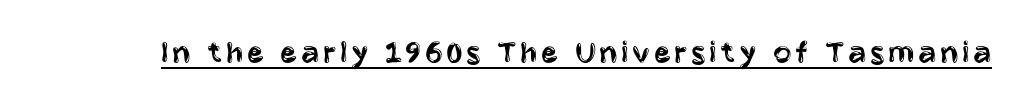
The image shows 34 px regular-weight, condensed sans-serif type, upright; set underlined; low stroke contrast and a large x-height.
